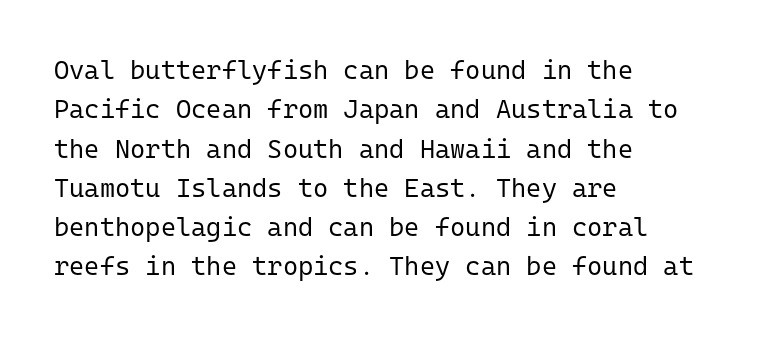
Q: Is the text bold? A: No.
Q: Is the text italic (slanted)? A: No, it is upright.
Q: Is the text underlined? A: No.
Q: How is the paragraph aligned? A: Left-aligned.
Q: Is the spacing between letters normal or unusually wide? A: Normal.
Q: Is the spacing between lines tight, normal or loose? A: Normal.
